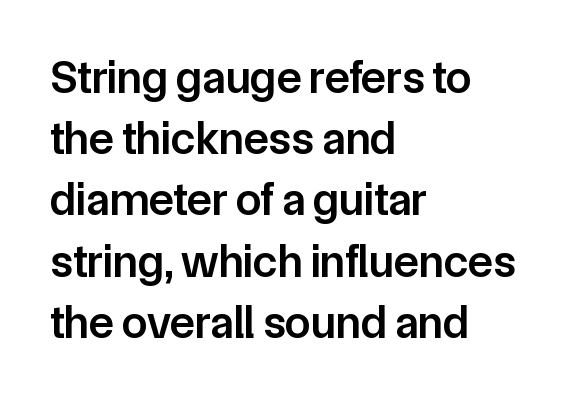
The image shows 46 px semibold sans-serif type, upright; set left-aligned, normal line spacing (1.33x), normal letter spacing, not underlined; low stroke contrast and a medium x-height.
